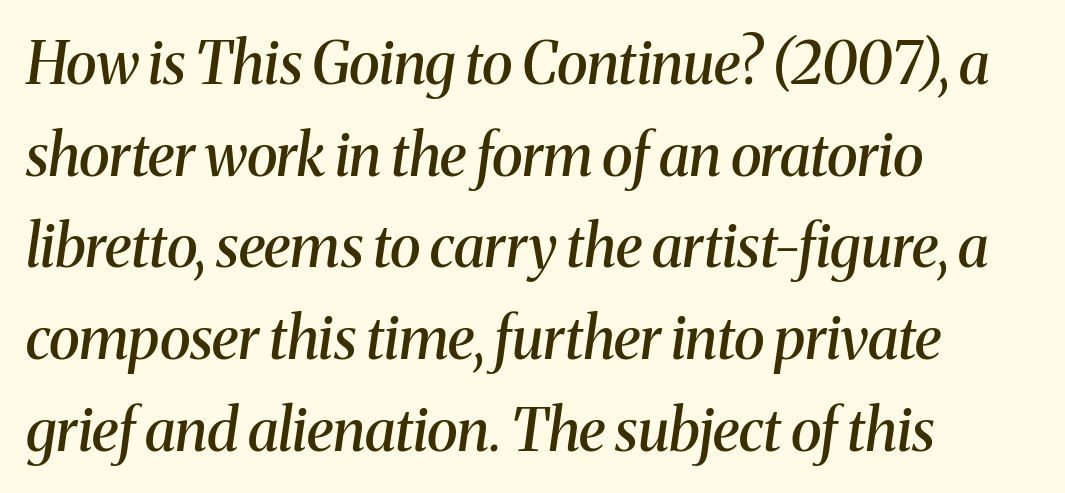
The lines are quadded left. The passage shown is typeset with a serif family. The text carries the slant typical of an italic or oblique font. The face used here is rendered with its standard letterfit.
